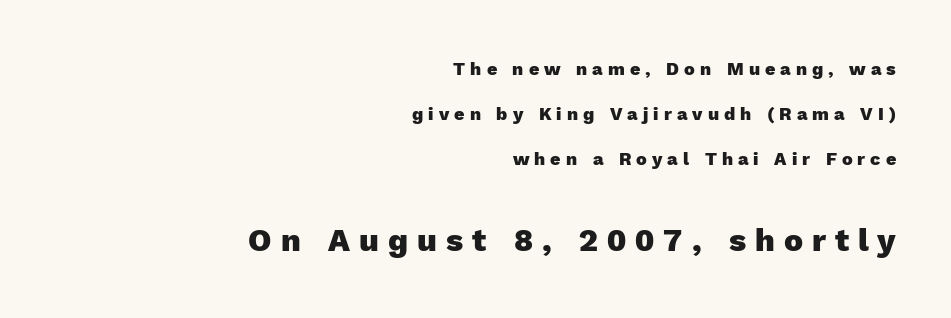
Q: Is the text bold? A: Yes.
Q: Is the text italic (slanted)? A: No, it is upright.
Q: Is the typeface a serif or a sans-serif typeface? A: Sans-serif.
Q: Is the text underlined? A: No.
Q: How is the paragraph aligned? A: Right-aligned.
Q: Is the spacing between letters normal or unusually wide? A: Unusually wide.
Q: Is the spacing between lines tight, normal or loose? A: Loose.
Q: Which block of text is set in a larger size, the first (top) or the second (bottom)? A: The second (bottom) one.
Q: Width (condensed, normal, or wide)? A: Normal.
Q: x-height? A: Medium.
Q: Monospaced? A: No.
